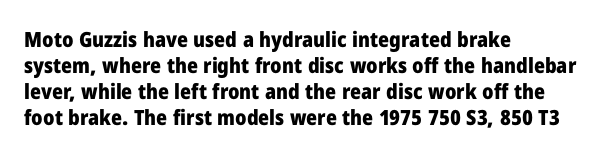
Q: Is the text bold? A: Yes.
Q: Is the text italic (slanted)? A: No, it is upright.
Q: Is the text underlined? A: No.
Q: How is the paragraph aligned? A: Left-aligned.
Q: Is the spacing between letters normal or unusually wide? A: Normal.
